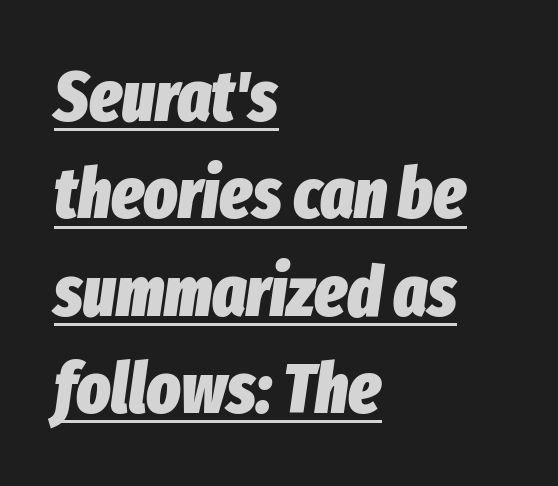
This sample is left-justified, so line endings fall wherever the words run out. Do the characters align in a grid? No, the font is proportional. The space between consecutive lines is moderate. The sample's only ornament is a line tracing under the words. The typesetting leans heavy: a genuine bold.
